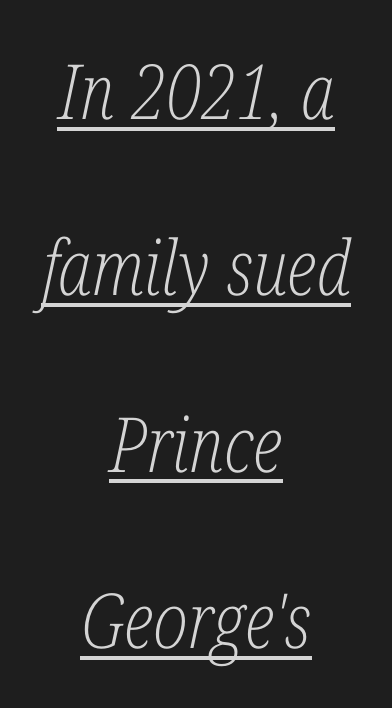
{"serif": "yes", "italic": "yes", "lean": "right", "slant_degrees": 12, "bold": "no", "weight": "light", "width": "condensed", "stroke_contrast": "low", "x_height": "medium", "monospaced": "no", "underline": "yes", "align": "center", "line_spacing": "loose", "line_spacing_ratio": 2.32, "letter_spacing": "normal", "letter_spacing_em": 0.0, "glyph_px": 76}
